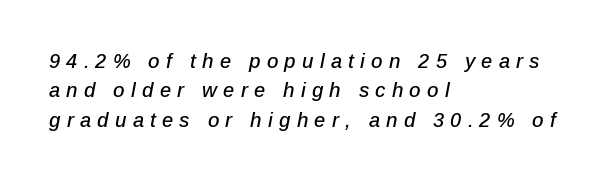
Q: Is the text italic (slanted)? A: Yes, it leans right by about 12 degrees.
Q: Is the text underlined? A: No.
Q: How is the paragraph aligned? A: Left-aligned.
Q: Is the spacing between letters normal or unusually wide? A: Unusually wide.
Q: Is the spacing between lines tight, normal or loose? A: Normal.
